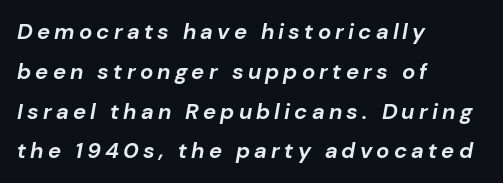
{"italic": "yes", "lean": "right", "slant_degrees": 10, "bold": "yes", "underline": "no", "align": "left", "line_spacing_ratio": 1.81, "glyph_px": 22}
